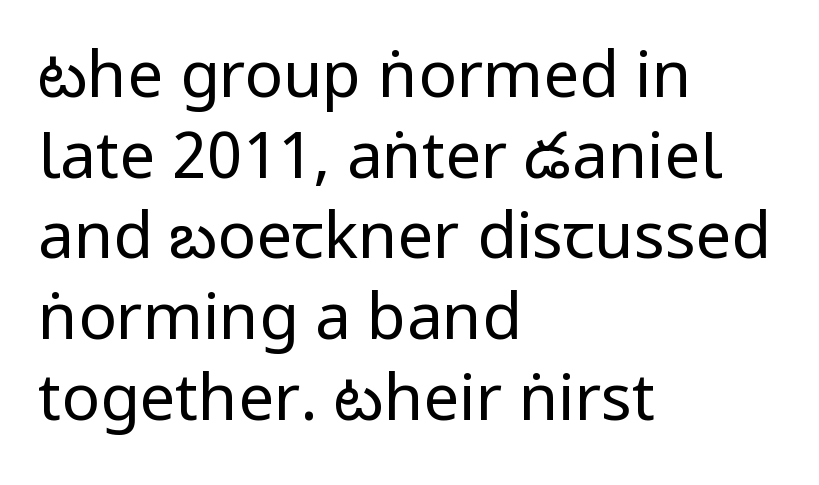
{"serif": "no", "italic": "no", "bold": "no", "weight": "regular", "width": "condensed", "stroke_contrast": "low", "underline": "no", "align": "left", "line_spacing": "normal", "line_spacing_ratio": 1.26, "letter_spacing": "normal", "letter_spacing_em": 0.0, "glyph_px": 64}
